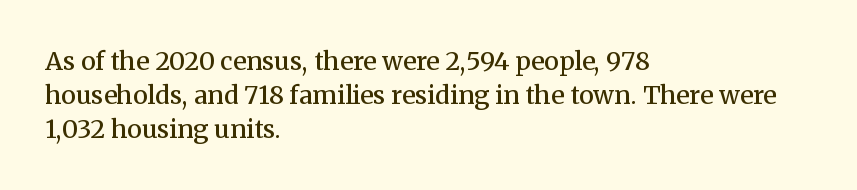
Do the letters lean? They stand straight. Set as a demibold, roughly 600 on the weight scale. Interline gaps are of average width in this sample. Has an underline been added? It has not. In CSS terms this would be text-align: left. The passage shown has conventional tracking throughout.
